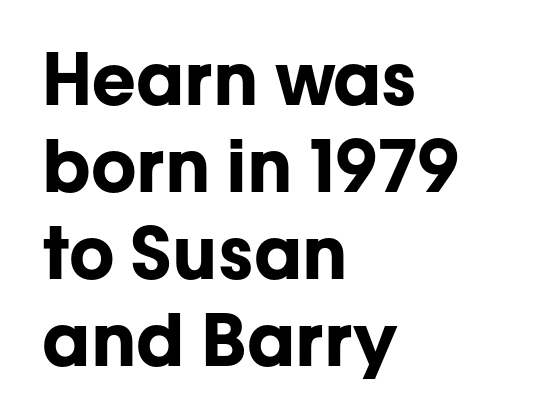
{"serif": "no", "italic": "no", "bold": "yes", "weight": "bold", "width": "normal", "stroke_contrast": "low", "x_height": "medium", "monospaced": "no", "underline": "no", "align": "left", "line_spacing_ratio": 1.21, "letter_spacing": "normal", "letter_spacing_em": 0.0, "glyph_px": 72}
